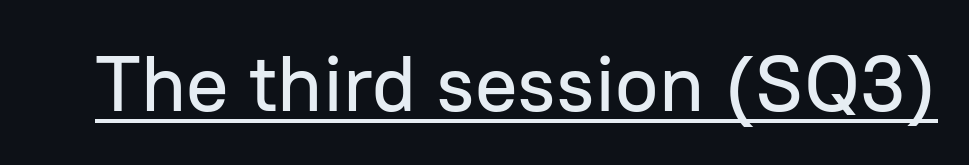
{"serif": "no", "italic": "no", "width": "normal", "stroke_contrast": "low", "x_height": "medium", "monospaced": "no", "underline": "yes", "letter_spacing": "normal", "letter_spacing_em": 0.0, "glyph_px": 79}
